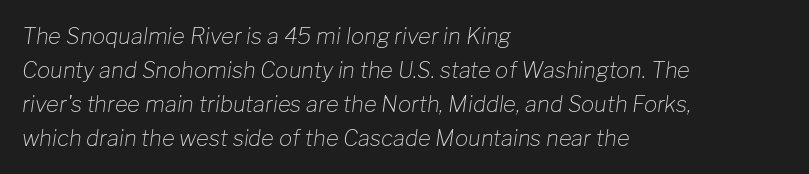
Q: Is the text bold? A: No.
Q: Is the text italic (slanted)? A: Yes, it leans right by about 8 degrees.
Q: Is the text underlined? A: No.
Q: How is the paragraph aligned? A: Left-aligned.
Q: Is the spacing between letters normal or unusually wide? A: Normal.
Q: Is the spacing between lines tight, normal or loose? A: Normal.
